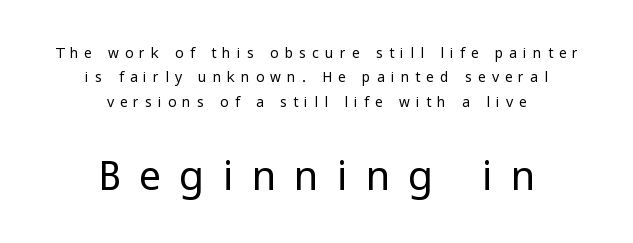
Which chunk is bigger? The second one — the bottom block dwarfs the top. The passage shown is typeset with a sans-serif family. The lines are quadded center. Type without underlining. Tracking value appears strongly positive — letters spread wide.
